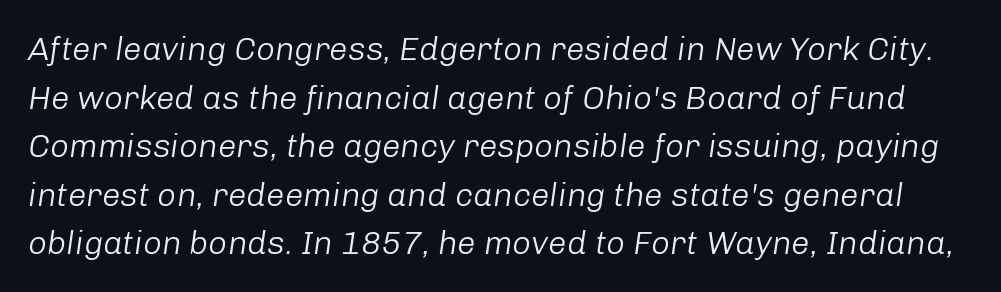
A typesetter would call this proportional, since set widths differ per character. The string is rendered with underlining switched off. A light-to-regular cut is what we see here. Notice how the stems are inclined rather than vertical — that's the hallmark of italics. Regular leading. In terms of letterspacing, this is plain default setting.
